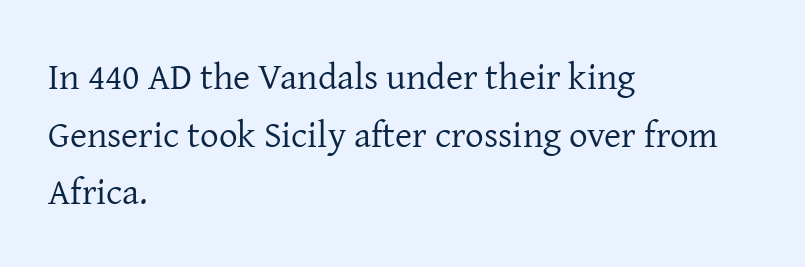
{"serif": "yes", "italic": "no", "bold": "no", "weight": "regular", "width": "normal", "stroke_contrast": "low", "x_height": "medium", "monospaced": "no", "underline": "no", "align": "left", "line_spacing": "normal", "line_spacing_ratio": 1.56, "letter_spacing": "normal", "letter_spacing_em": 0.0, "glyph_px": 37}
